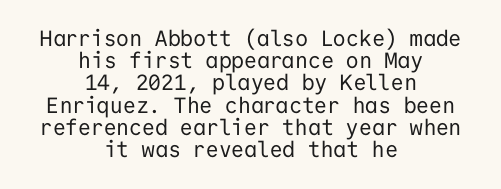
{"italic": "no", "bold": "no", "underline": "no", "align": "center", "line_spacing": "tight", "line_spacing_ratio": 1.01, "letter_spacing": "normal", "letter_spacing_em": 0.0, "glyph_px": 22}
